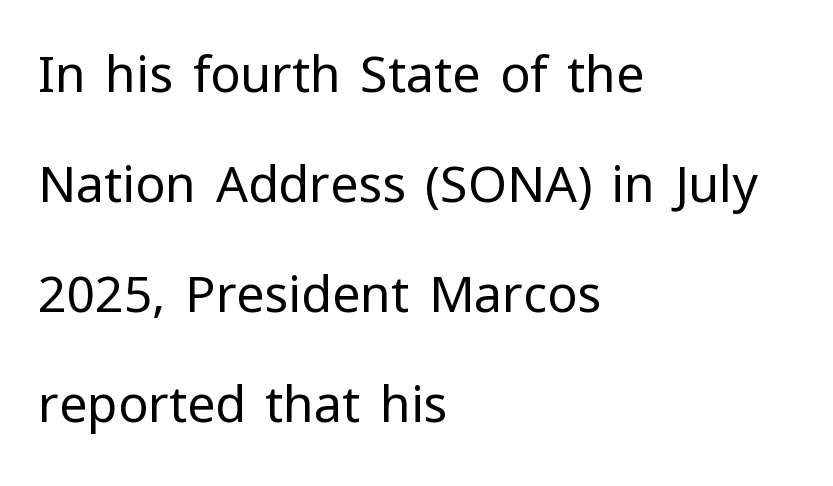
Q: Is the text bold? A: No.
Q: Is the text italic (slanted)? A: No, it is upright.
Q: Is the typeface a serif or a sans-serif typeface? A: Sans-serif.
Q: Is the text underlined? A: No.
Q: How is the paragraph aligned? A: Left-aligned.
Q: Is the spacing between letters normal or unusually wide? A: Normal.
Q: Is the spacing between lines tight, normal or loose? A: Loose.
Q: Width (condensed, normal, or wide)? A: Normal.
Q: Stroke contrast? A: Low.
Q: x-height? A: Medium.
Q: Monospaced? A: No.
